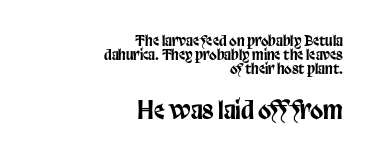
Q: Is the text italic (slanted)? A: No, it is upright.
Q: Is the text underlined? A: No.
Q: How is the paragraph aligned? A: Right-aligned.
Q: Is the spacing between letters normal or unusually wide? A: Normal.
Q: Is the spacing between lines tight, normal or loose? A: Tight.
Q: Which block of text is set in a larger size, the first (top) or the second (bottom)? A: The second (bottom) one.
